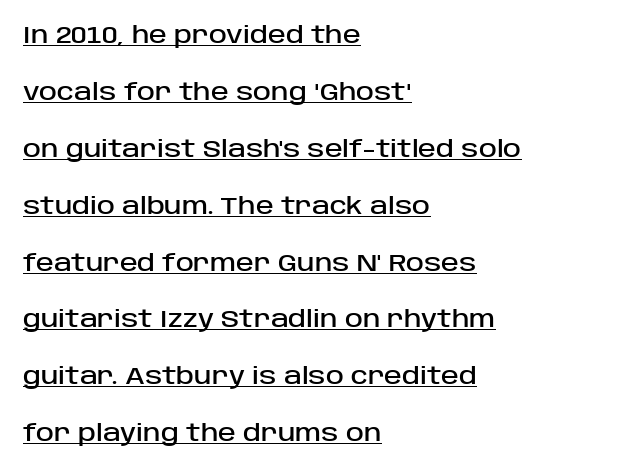
The image shows 24 px text type, upright; set left-aligned, loose line spacing (2.37x), normal letter spacing, underlined.
